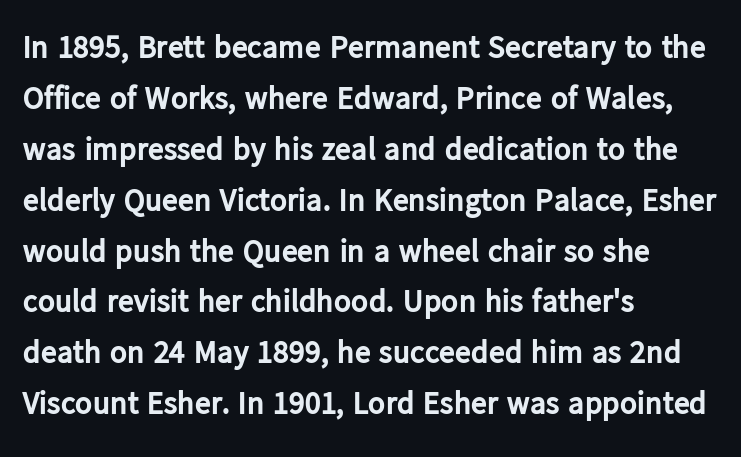
{"serif": "no", "italic": "no", "bold": "yes", "weight": "bold", "width": "normal", "stroke_contrast": "low", "x_height": "medium", "monospaced": "no", "underline": "no", "align": "left", "line_spacing": "normal", "line_spacing_ratio": 1.59, "letter_spacing": "normal", "letter_spacing_em": 0.0, "glyph_px": 32}
